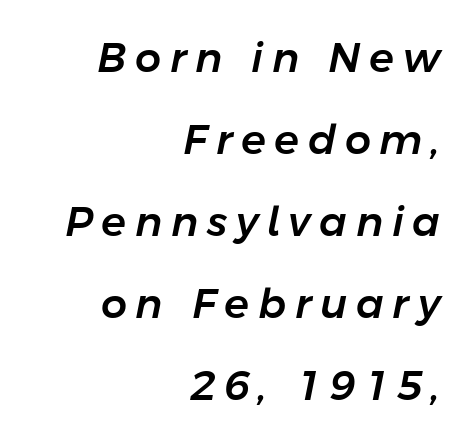
{"italic": "yes", "lean": "right", "slant_degrees": 11, "width": "normal", "stroke_contrast": "low", "x_height": "medium", "monospaced": "no", "underline": "no", "align": "right", "line_spacing": "loose", "line_spacing_ratio": 2.0, "letter_spacing": "wide", "letter_spacing_em": 0.21, "glyph_px": 41}
